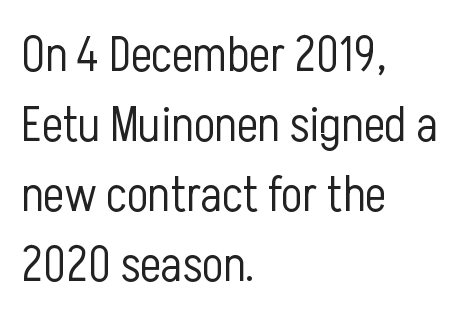
{"serif": "no", "italic": "no", "bold": "no", "weight": "light", "width": "condensed", "stroke_contrast": "low", "x_height": "medium", "monospaced": "no", "underline": "no", "align": "left", "line_spacing": "normal", "line_spacing_ratio": 1.4, "letter_spacing": "normal", "letter_spacing_em": 0.0, "glyph_px": 50}
